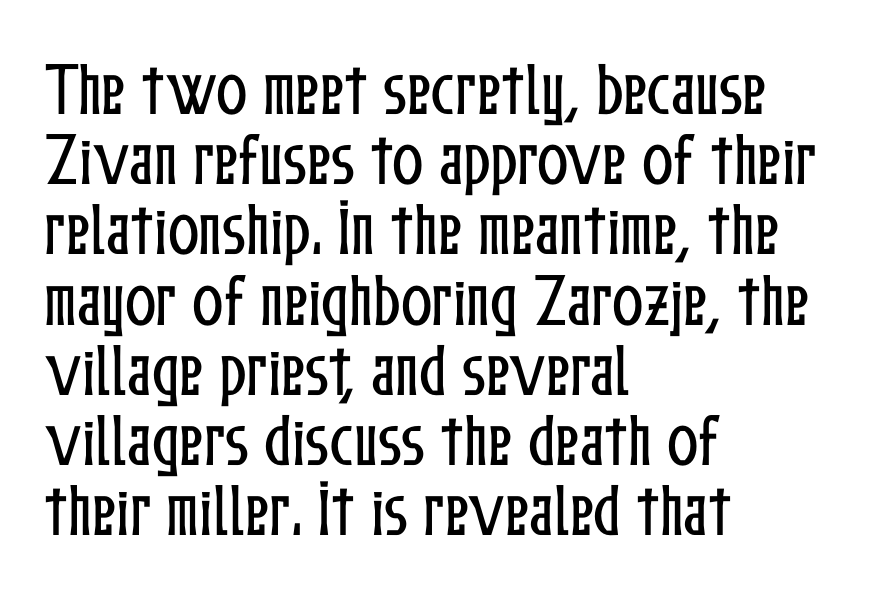
A student would call this left alignment; a typographer would say flush left, rag right. Words float on clear page, feet unadorned. You could not count columns in this text — the font is proportionally spaced. Compared with typical body copy, the letter spacing here is the same. The axis of the letterforms is exactly vertical.
